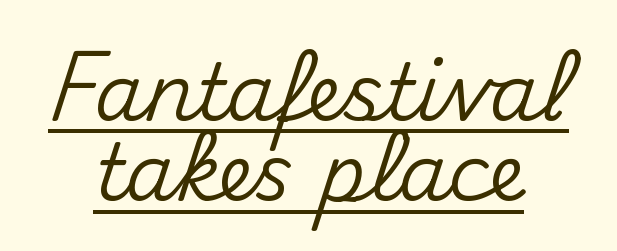
{"serif": "no", "width": "normal", "stroke_contrast": "medium", "x_height": "small", "monospaced": "no", "underline": "yes", "line_spacing": "tight", "line_spacing_ratio": 1.03, "letter_spacing": "normal", "letter_spacing_em": 0.0, "glyph_px": 78}
